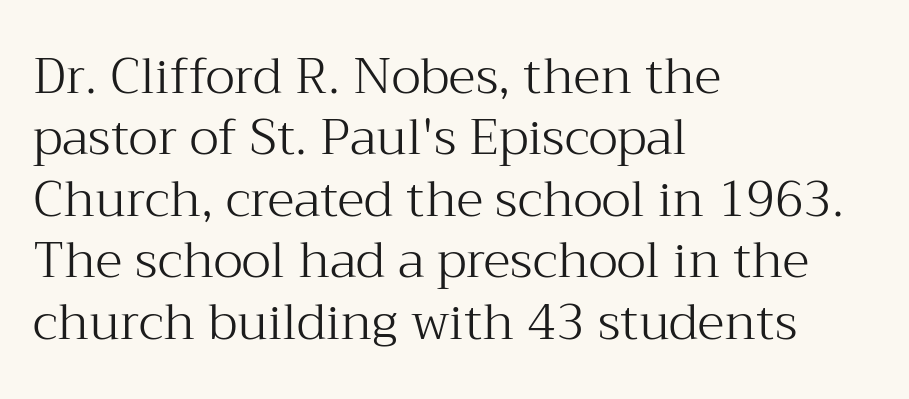
Q: Is the text bold? A: No.
Q: Is the text italic (slanted)? A: No, it is upright.
Q: Is the typeface a serif or a sans-serif typeface? A: Serif.
Q: Is the text underlined? A: No.
Q: How is the paragraph aligned? A: Left-aligned.
Q: Is the spacing between letters normal or unusually wide? A: Normal.
Q: Width (condensed, normal, or wide)? A: Normal.
Q: Stroke contrast? A: Medium.
Q: x-height? A: Medium.
Q: Monospaced? A: No.
